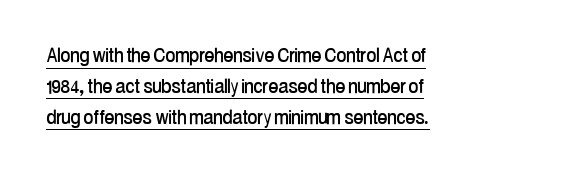
The image shows 24 px text type, upright; set left-aligned, normal line spacing (1.29x), normal letter spacing, underlined.
